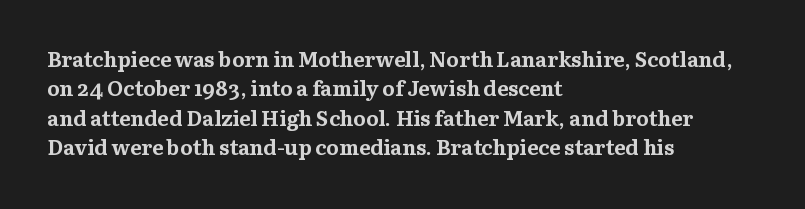
The image shows 21 px bold type, upright; set left-aligned, normal line spacing (1.4x), normal letter spacing, not underlined.
